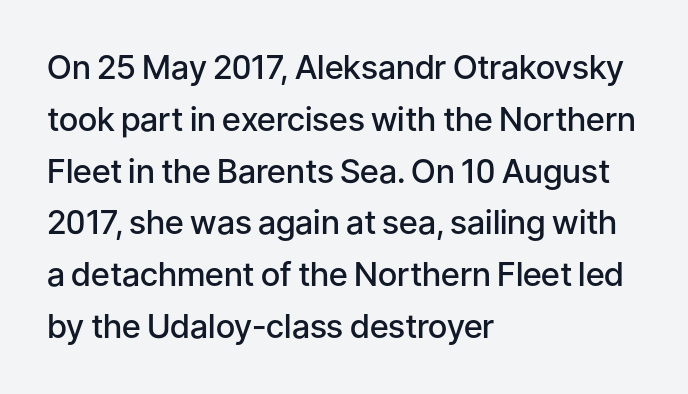
You can tell it's not italic because the verticals are truly vertical. Character widths vary here, with narrow letters taking less room than wide ones. Is there much room between lines? A standard amount, neither cramped nor airy. Plain, unruled lines of type. Typesetter's note: demi weight, one step under bold.
